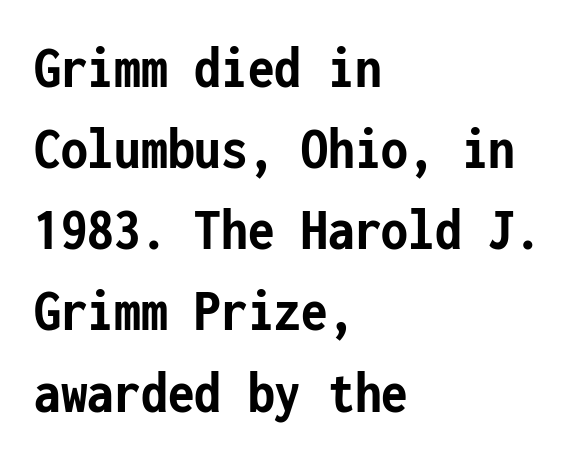
{"serif": "no", "italic": "no", "bold": "yes", "weight": "semibold", "width": "condensed", "stroke_contrast": "low", "x_height": "medium", "monospaced": "yes", "underline": "no", "align": "left", "line_spacing": "normal", "line_spacing_ratio": 1.33, "letter_spacing": "normal", "letter_spacing_em": 0.0, "glyph_px": 61}
